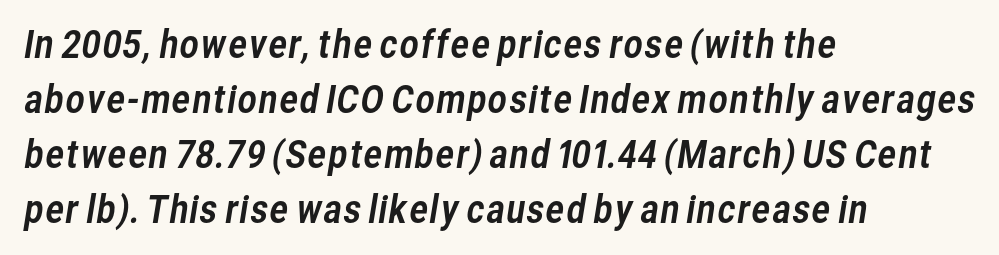
The image shows 37 px sans-serif type; set left-aligned, normal line spacing (1.49x), normal letter spacing, not underlined; low stroke contrast and a medium x-height.
